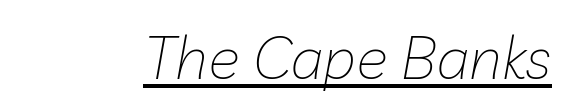
The image shows 60 px thin type, italic (leaning right); set normal letter spacing, underlined; low stroke contrast and a medium x-height.
